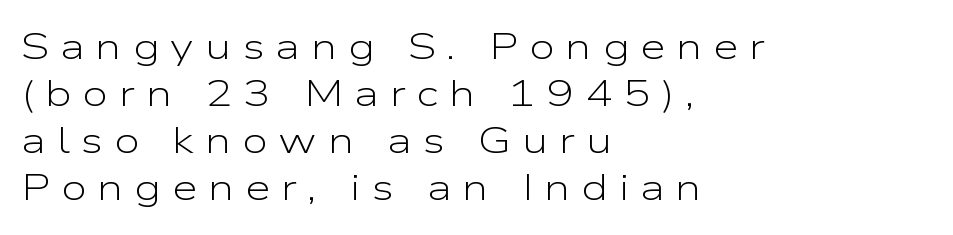
Q: Is the text bold? A: No.
Q: Is the text italic (slanted)? A: No, it is upright.
Q: Is the typeface a serif or a sans-serif typeface? A: Sans-serif.
Q: Is the text underlined? A: No.
Q: How is the paragraph aligned? A: Left-aligned.
Q: Is the spacing between letters normal or unusually wide? A: Unusually wide.
Q: Is the spacing between lines tight, normal or loose? A: Normal.
Q: Width (condensed, normal, or wide)? A: Wide.
Q: Stroke contrast? A: Low.
Q: x-height? A: Medium.
Q: Monospaced? A: No.
